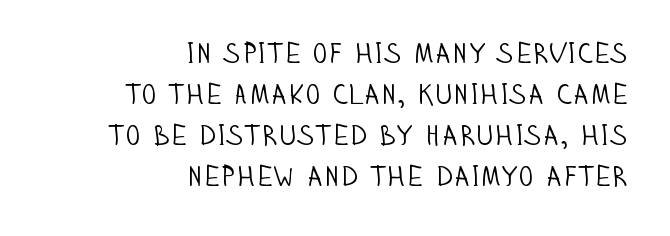
The passage shown is typeset with a sans-serif family. Ordinary non-slanted type is in use. The space between consecutive lines is moderate. The passage shown is typed in a proportional face where columns would drift. Heaviness? Minimal to ordinary, like unemphasized prose. In terms of letterspacing, this is plain default setting.
